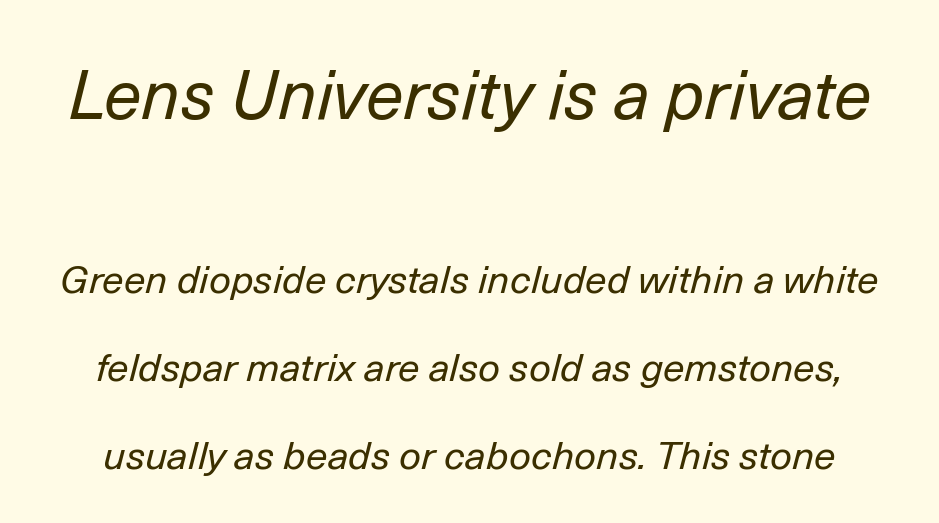
{"italic": "yes", "lean": "right", "slant_degrees": 14, "bold": "no", "weight": "regular", "width": "normal", "stroke_contrast": "low", "x_height": "medium", "monospaced": "no", "underline": "no", "line_spacing": "loose", "line_spacing_ratio": 2.26, "letter_spacing": "normal", "letter_spacing_em": 0.0, "larger_block": "first", "size_ratio": 1.74, "glyph_px": 68}
